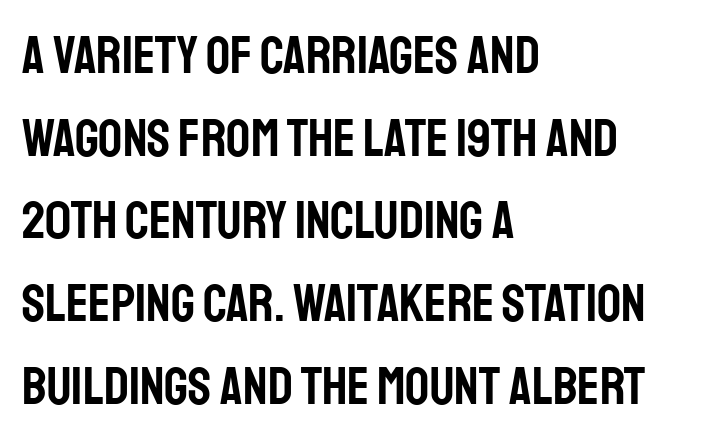
{"serif": "no", "italic": "no", "width": "condensed", "stroke_contrast": "low", "x_height": "large", "monospaced": "no", "underline": "no", "align": "left", "line_spacing": "normal", "line_spacing_ratio": 1.56, "letter_spacing": "normal", "letter_spacing_em": 0.0, "glyph_px": 53}
